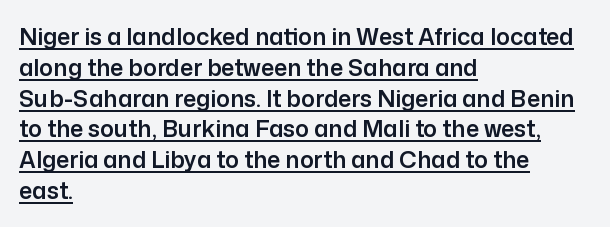
A typesetter would call this zero additional tracking. The setting favours the left margin, as ordinary paragraphs usually do. This rendering features underlined lettering. Each new line begins a customary step beneath the previous one.
